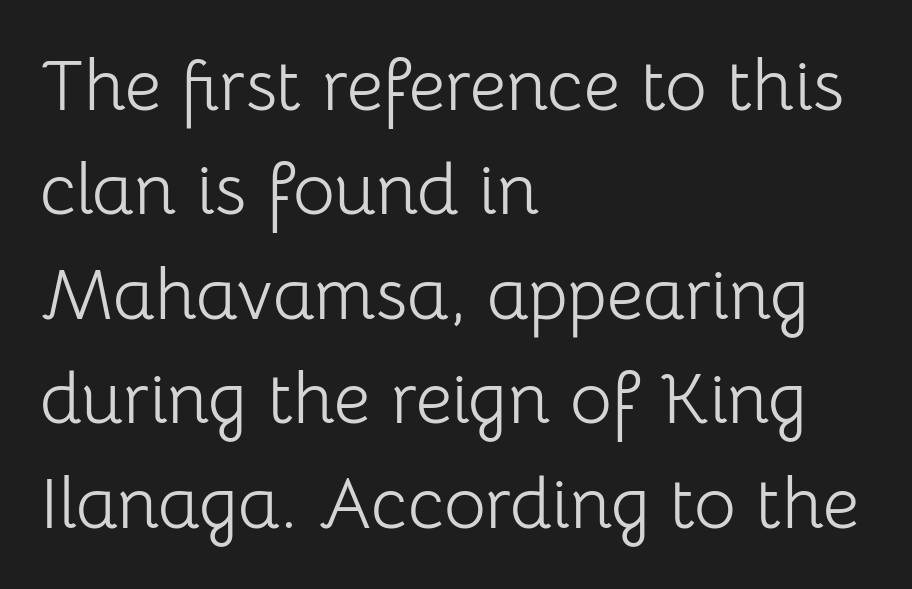
{"serif": "no", "italic": "no", "bold": "no", "weight": "light", "width": "normal", "stroke_contrast": "low", "x_height": "medium", "monospaced": "no", "underline": "no", "align": "left", "line_spacing": "normal", "line_spacing_ratio": 1.45, "letter_spacing": "normal", "letter_spacing_em": 0.0, "glyph_px": 72}
